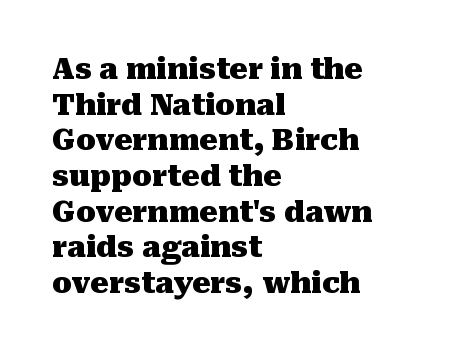
The image shows 29 px heavy serif type, upright; set left-aligned, line spacing 1.23x, normal letter spacing, not underlined; medium stroke contrast and a medium x-height.
